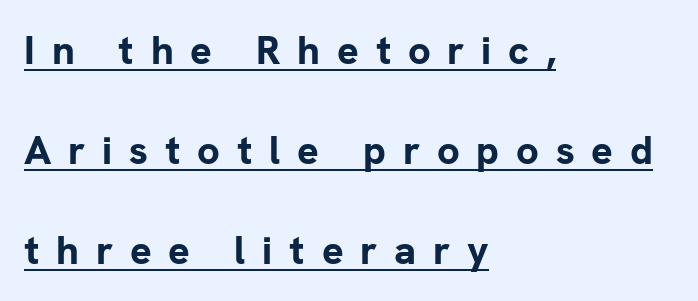
Q: Is the text bold? A: Yes.
Q: Is the text italic (slanted)? A: No, it is upright.
Q: Is the typeface a serif or a sans-serif typeface? A: Sans-serif.
Q: Is the text underlined? A: Yes.
Q: How is the paragraph aligned? A: Left-aligned.
Q: Is the spacing between letters normal or unusually wide? A: Unusually wide.
Q: Is the spacing between lines tight, normal or loose? A: Loose.
Q: Width (condensed, normal, or wide)? A: Normal.
Q: Stroke contrast? A: Low.
Q: x-height? A: Medium.
Q: Monospaced? A: No.
